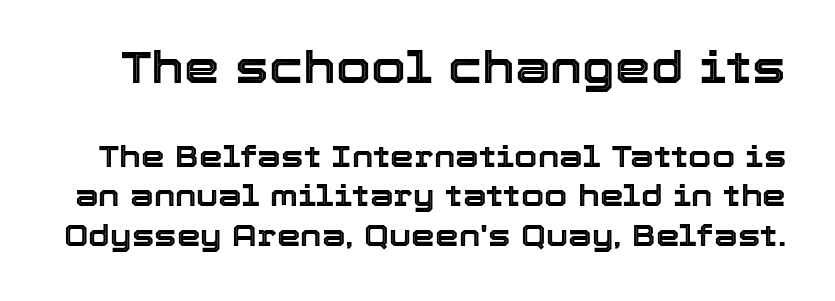
The image shows 45 px text type, upright; set normal line spacing (1.31x), normal letter spacing, not underlined; the first (top) block is 1.5x larger; a medium x-height.
